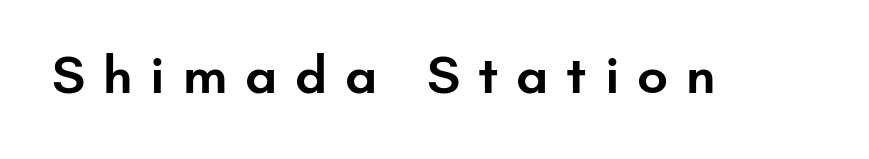
{"serif": "no", "italic": "no", "bold": "semi", "weight": "semibold", "width": "normal", "stroke_contrast": "low", "x_height": "small", "monospaced": "no", "underline": "no", "letter_spacing": "wide", "letter_spacing_em": 0.33, "glyph_px": 54}
